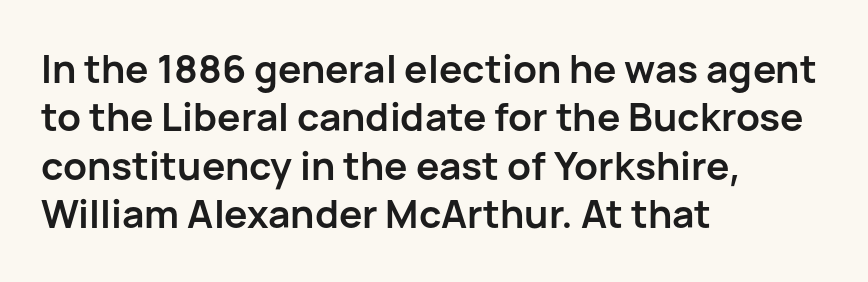
The image shows 39 px semibold sans-serif type, upright; set left-aligned, line spacing 1.24x, normal letter spacing, not underlined; low stroke contrast and a medium x-height.
